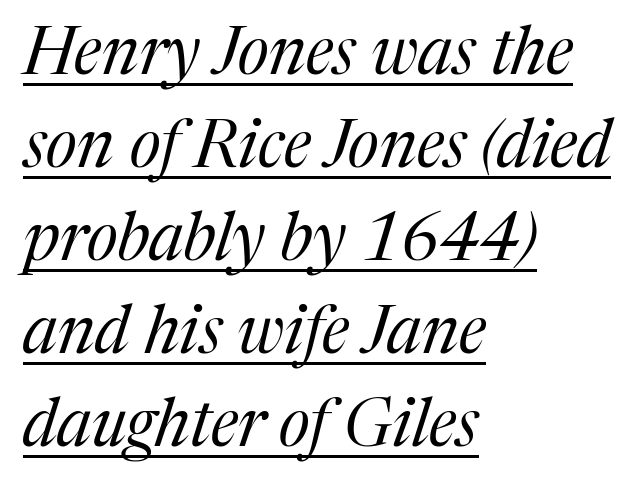
Q: Is the text bold? A: No.
Q: Is the text italic (slanted)? A: Yes, it leans right by about 17 degrees.
Q: Is the typeface a serif or a sans-serif typeface? A: Serif.
Q: Is the text underlined? A: Yes.
Q: How is the paragraph aligned? A: Left-aligned.
Q: Is the spacing between letters normal or unusually wide? A: Normal.
Q: Is the spacing between lines tight, normal or loose? A: Normal.
Q: Width (condensed, normal, or wide)? A: Normal.
Q: Stroke contrast? A: Medium.
Q: x-height? A: Medium.
Q: Monospaced? A: No.
